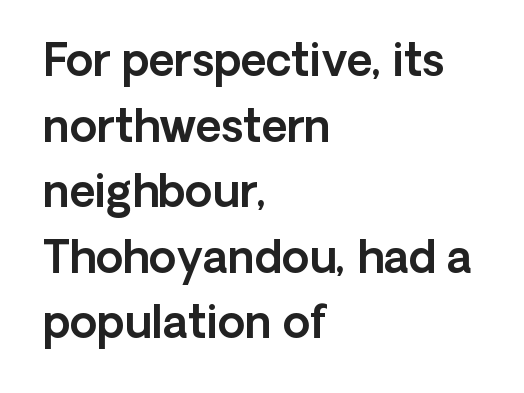
Q: Is the text italic (slanted)? A: No, it is upright.
Q: Is the typeface a serif or a sans-serif typeface? A: Sans-serif.
Q: Is the text underlined? A: No.
Q: How is the paragraph aligned? A: Left-aligned.
Q: Is the spacing between letters normal or unusually wide? A: Normal.
Q: Is the spacing between lines tight, normal or loose? A: Normal.
Q: Width (condensed, normal, or wide)? A: Normal.
Q: x-height? A: Medium.
Q: Monospaced? A: No.
